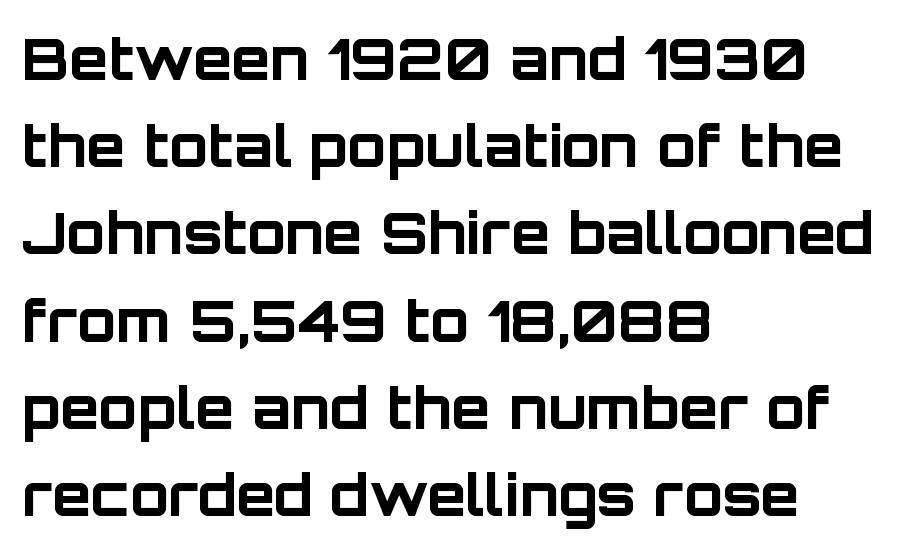
{"serif": "no", "italic": "no", "bold": "yes", "weight": "bold", "width": "normal", "stroke_contrast": "low", "x_height": "large", "monospaced": "no", "underline": "no", "align": "left", "line_spacing": "normal", "line_spacing_ratio": 1.53, "letter_spacing": "normal", "letter_spacing_em": 0.0, "glyph_px": 57}
